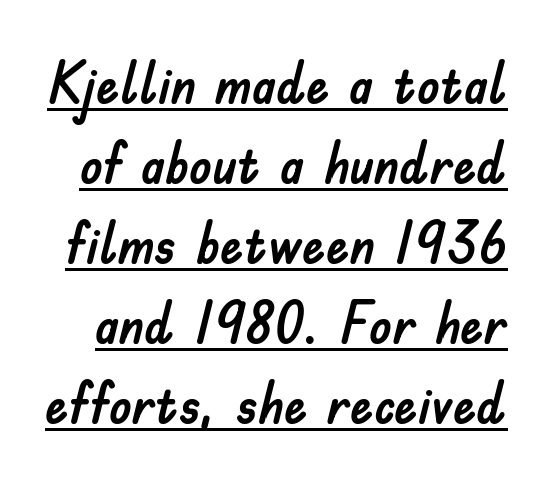
{"serif": "no", "width": "normal", "stroke_contrast": "low", "x_height": "small", "monospaced": "no", "underline": "yes", "line_spacing": "normal", "line_spacing_ratio": 1.38, "letter_spacing": "normal", "letter_spacing_em": 0.0, "glyph_px": 58}
